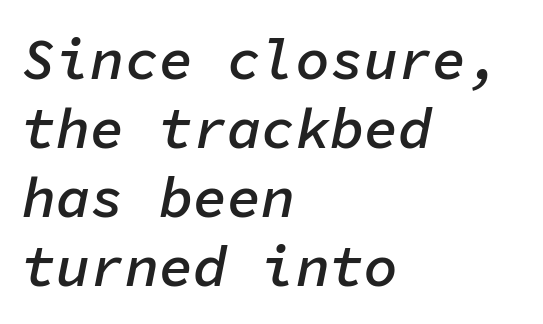
Q: Is the text bold? A: Semi-bold.
Q: Is the text italic (slanted)? A: Yes, it leans right by about 11 degrees.
Q: Is the text underlined? A: No.
Q: How is the paragraph aligned? A: Left-aligned.
Q: Is the spacing between letters normal or unusually wide? A: Normal.
Q: Width (condensed, normal, or wide)? A: Normal.
Q: Stroke contrast? A: Low.
Q: x-height? A: Medium.
Q: Monospaced? A: Yes.
